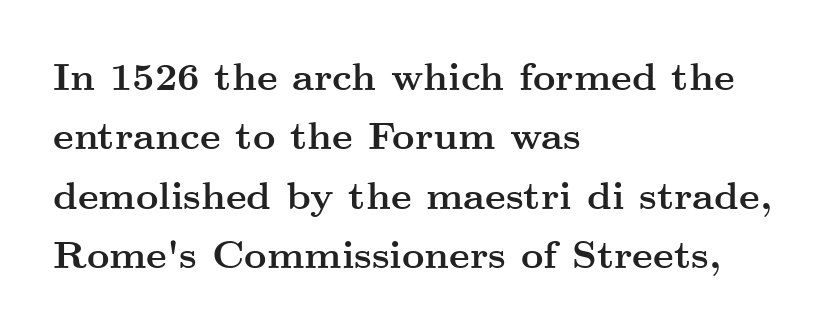
A clean baseline with only descenders dipping below it. A typesetter would call this proportional, since set widths differ per character. The letters stand straight up with perfectly vertical stems. The rendering shows small feet on the letterforms — a serif design. The glyphs have the mass of a bold cut. The horizontal fit of the characters is conventional and even.
